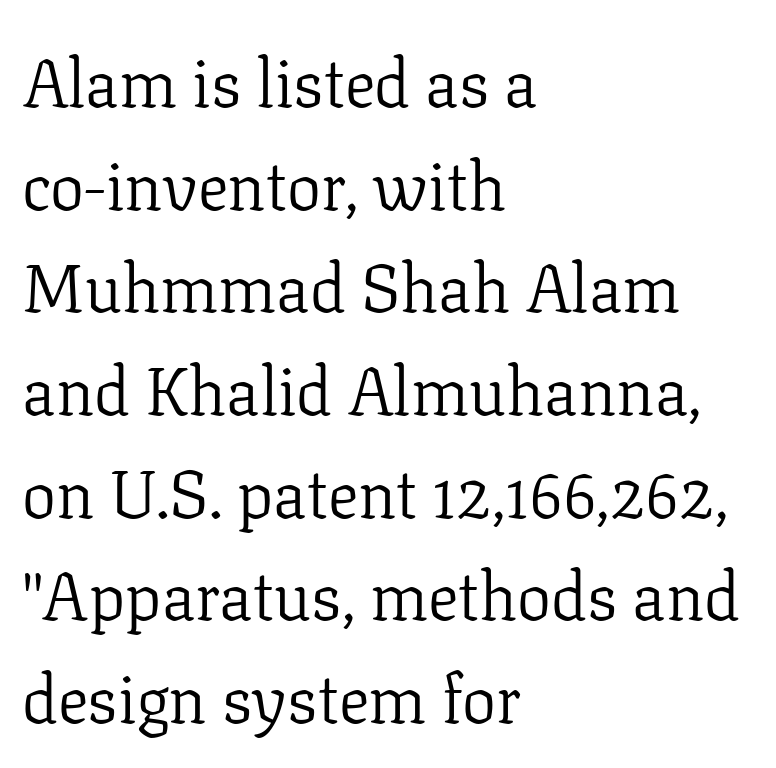
How are the letters spaced? Ordinarily, with no added tracking. Note: serifs present on the glyphs. A typesetter would mark this as roman, not italic. Each row of text sits above clean, open space. Varying glyph widths throughout — classic text-font behaviour.
